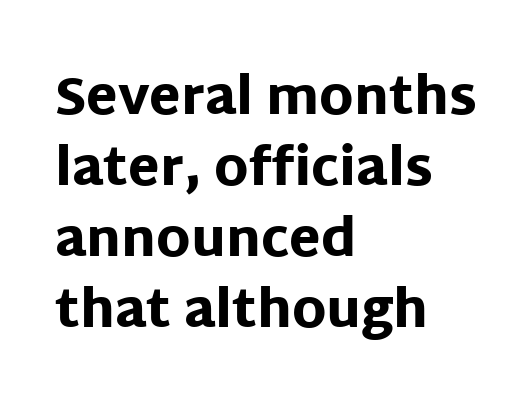
Q: Is the text bold? A: Yes.
Q: Is the text italic (slanted)? A: No, it is upright.
Q: Is the typeface a serif or a sans-serif typeface? A: Sans-serif.
Q: Is the text underlined? A: No.
Q: How is the paragraph aligned? A: Left-aligned.
Q: Is the spacing between letters normal or unusually wide? A: Normal.
Q: Is the spacing between lines tight, normal or loose? A: Normal.
Q: Width (condensed, normal, or wide)? A: Normal.
Q: Stroke contrast? A: Low.
Q: x-height? A: Large.
Q: Monospaced? A: No.
